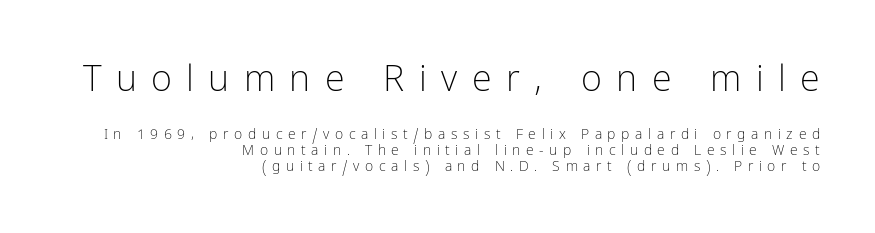
If you squint, the top block still reads clearly — it's the larger of the two. Compared with a flush-left layout, this one pins lines to the opposite, right side. Here the glyphs are tracked loosely, breaking word shapes into spaced letters. Notice how descenders almost collide with the ascenders below — that's tight leading. These lines are rendered in a variable-pitch font.
